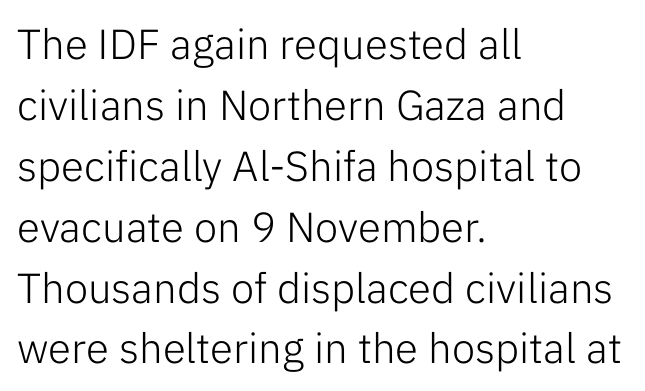
{"serif": "no", "italic": "no", "bold": "no", "weight": "light", "width": "normal", "stroke_contrast": "low", "x_height": "medium", "monospaced": "no", "underline": "no", "align": "left", "line_spacing": "normal", "line_spacing_ratio": 1.45, "letter_spacing": "normal", "letter_spacing_em": 0.0, "glyph_px": 42}
